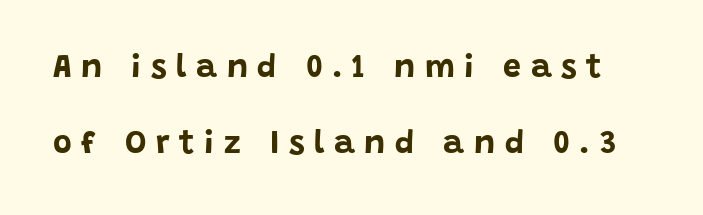
Q: Is the text bold? A: Yes.
Q: Is the text italic (slanted)? A: No, it is upright.
Q: Is the typeface a serif or a sans-serif typeface? A: Sans-serif.
Q: Is the text underlined? A: No.
Q: Is the spacing between letters normal or unusually wide? A: Unusually wide.
Q: Is the spacing between lines tight, normal or loose? A: Loose.
Q: Width (condensed, normal, or wide)? A: Normal.
Q: Stroke contrast? A: Low.
Q: x-height? A: Large.
Q: Monospaced? A: No.
